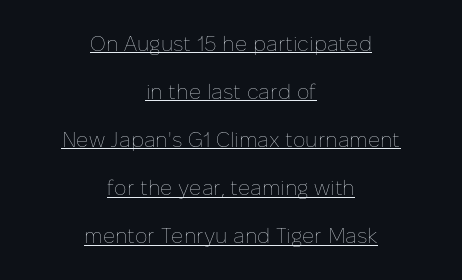
Q: Is the text bold? A: No.
Q: Is the text italic (slanted)? A: No, it is upright.
Q: Is the text underlined? A: Yes.
Q: How is the paragraph aligned? A: Centered.
Q: Is the spacing between letters normal or unusually wide? A: Normal.
Q: Is the spacing between lines tight, normal or loose? A: Loose.
